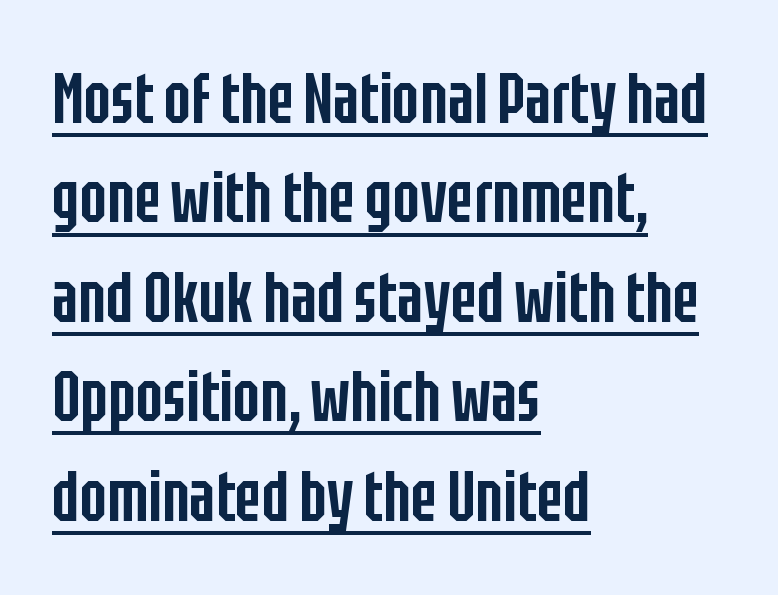
The image shows 71 px semibold, condensed sans-serif type, upright; set left-aligned, normal line spacing (1.4x), normal letter spacing, underlined; low stroke contrast and a large x-height.
